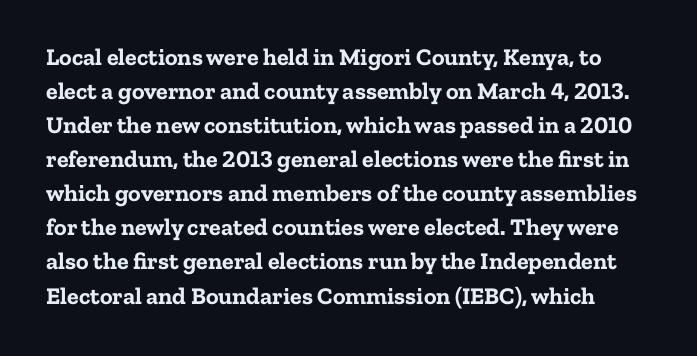
Q: Is the text bold? A: Yes.
Q: Is the text italic (slanted)? A: No, it is upright.
Q: Is the text underlined? A: No.
Q: Is the spacing between letters normal or unusually wide? A: Normal.
Q: Is the spacing between lines tight, normal or loose? A: Normal.
